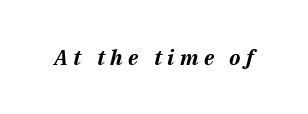
Q: Is the text bold? A: Yes.
Q: Is the text italic (slanted)? A: Yes, it leans right by about 14 degrees.
Q: Is the text underlined? A: No.
Q: Is the spacing between letters normal or unusually wide? A: Unusually wide.
